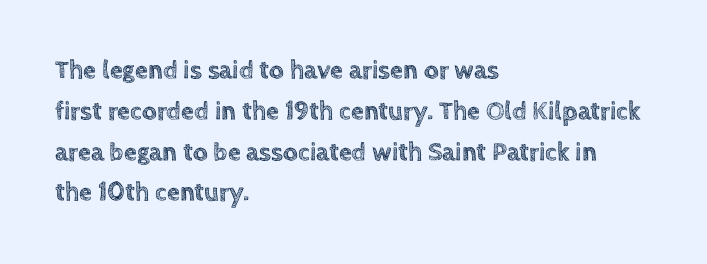
The space between consecutive lines is moderate. This sample uses plain, unmodified letter spacing. Layout note: lines flush left. No italicization has been applied; the sample stays upright. The passage shown is not underscored anywhere.
